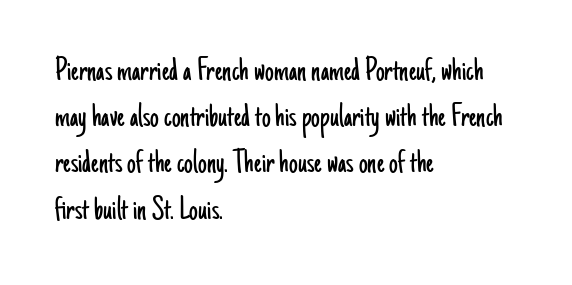
{"serif": "no", "italic": "no", "bold": "no", "weight": "light", "width": "condensed", "stroke_contrast": "low", "x_height": "small", "monospaced": "no", "underline": "no", "align": "left", "line_spacing": "normal", "line_spacing_ratio": 1.32, "letter_spacing": "normal", "letter_spacing_em": 0.0, "glyph_px": 35}
